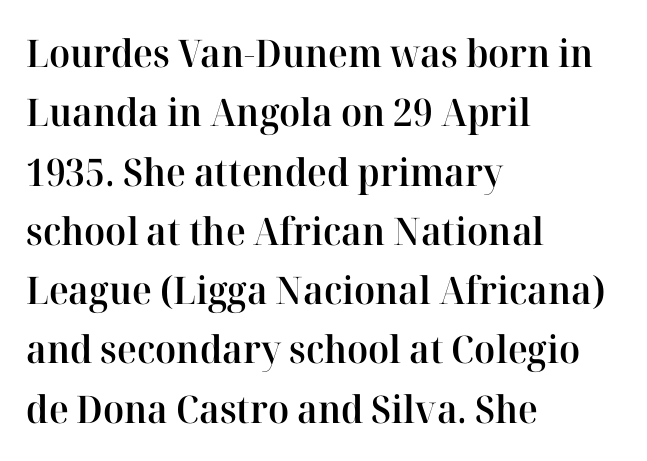
Honestly, there is no underline to notice here at all. Look at the stroke-to-counter ratio: somewhat heavy, a semibold. Little horizontal feet cap the strokes, marking this as serif type. Tracking here is standard; glyphs follow each other at the usual distance. Summary of vertical rhythm: regular, with standard interline spacing.
